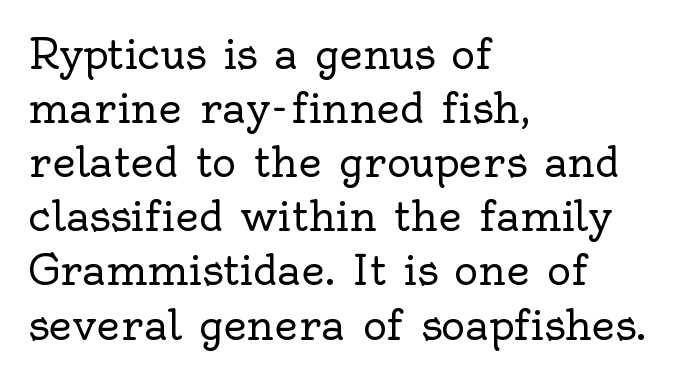
Q: Is the text bold? A: No.
Q: Is the text italic (slanted)? A: No, it is upright.
Q: Is the typeface a serif or a sans-serif typeface? A: Serif.
Q: Is the text underlined? A: No.
Q: How is the paragraph aligned? A: Left-aligned.
Q: Is the spacing between letters normal or unusually wide? A: Normal.
Q: Is the spacing between lines tight, normal or loose? A: Normal.
Q: Width (condensed, normal, or wide)? A: Normal.
Q: x-height? A: Small.
Q: Monospaced? A: No.
